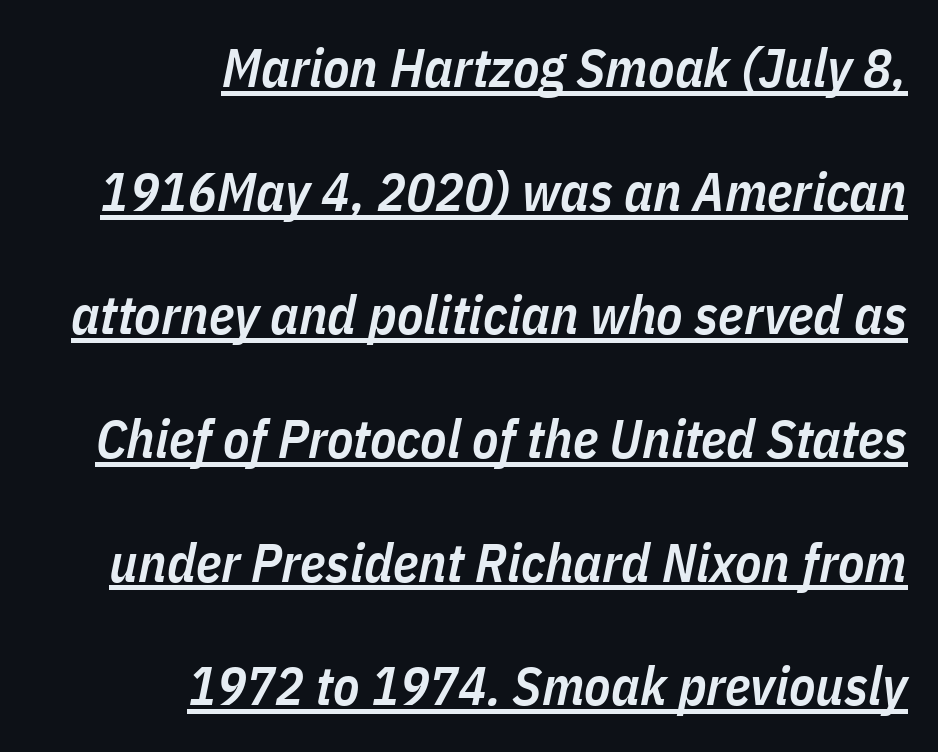
Q: Is the text bold? A: Semi-bold.
Q: Is the text italic (slanted)? A: Yes, it leans right by about 11 degrees.
Q: Is the text underlined? A: Yes.
Q: How is the paragraph aligned? A: Right-aligned.
Q: Is the spacing between letters normal or unusually wide? A: Normal.
Q: Is the spacing between lines tight, normal or loose? A: Loose.
Q: Width (condensed, normal, or wide)? A: Condensed.
Q: Stroke contrast? A: Low.
Q: x-height? A: Medium.
Q: Monospaced? A: No.
